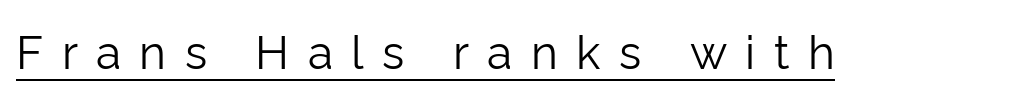
{"serif": "no", "italic": "no", "bold": "no", "weight": "light", "width": "normal", "stroke_contrast": "low", "x_height": "medium", "monospaced": "no", "underline": "yes", "letter_spacing": "wide", "letter_spacing_em": 0.4, "glyph_px": 46}
